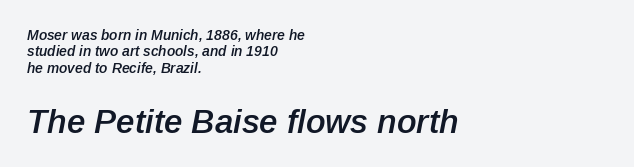
{"italic": "yes", "lean": "right", "slant_degrees": 12, "bold": "semi", "weight": "semibold", "width": "normal", "stroke_contrast": "low", "x_height": "medium", "monospaced": "no", "underline": "no", "align": "left", "line_spacing_ratio": 1.17, "letter_spacing": "normal", "letter_spacing_em": 0.0, "larger_block": "second", "size_ratio": 2.36, "glyph_px": 33}
